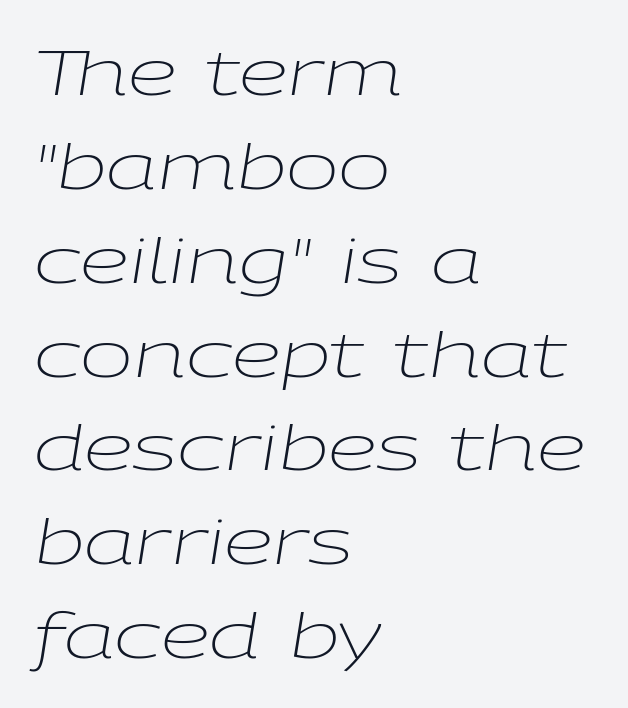
Designer's note — italics engaged. These lines sit exactly where default settings would place them. These lines are rendered in a variable-pitch font. Short and long lines alike share a common starting point at left. Students, note that the glyphs here touch the page at normal intervals.
